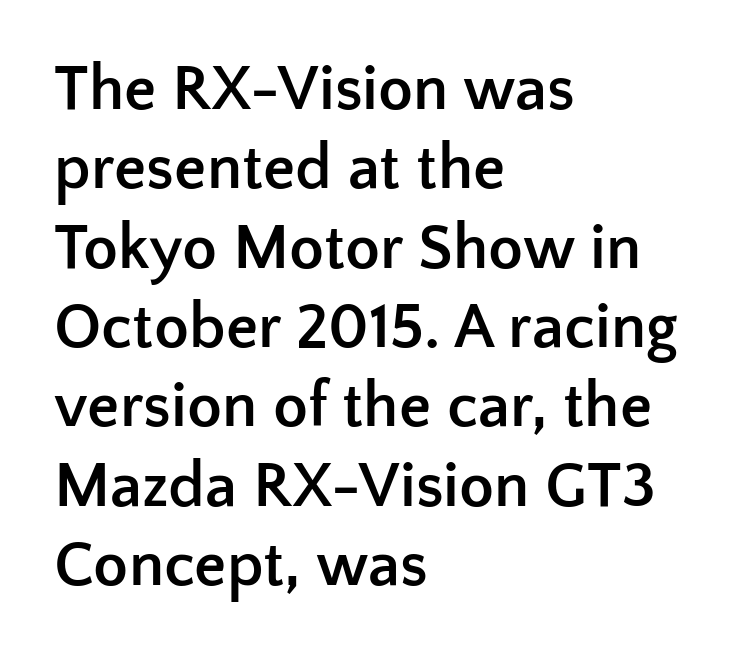
Q: Is the text bold? A: Yes.
Q: Is the text italic (slanted)? A: No, it is upright.
Q: Is the typeface a serif or a sans-serif typeface? A: Sans-serif.
Q: Is the text underlined? A: No.
Q: How is the paragraph aligned? A: Left-aligned.
Q: Is the spacing between letters normal or unusually wide? A: Normal.
Q: Width (condensed, normal, or wide)? A: Normal.
Q: Stroke contrast? A: Low.
Q: x-height? A: Medium.
Q: Monospaced? A: No.
